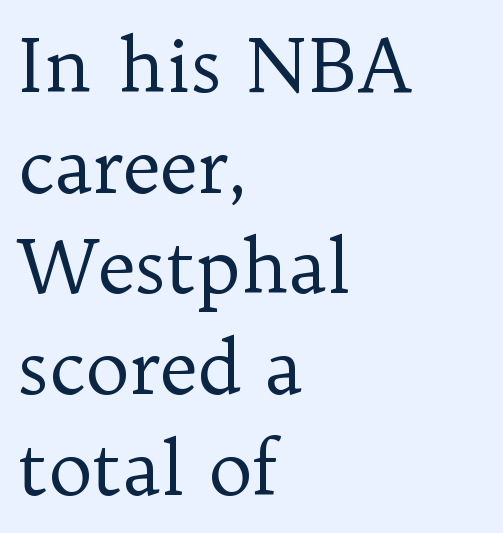
{"serif": "yes", "italic": "no", "bold": "no", "weight": "regular", "width": "normal", "stroke_contrast": "low", "x_height": "medium", "monospaced": "no", "underline": "no", "align": "left", "line_spacing": "normal", "line_spacing_ratio": 1.36, "letter_spacing": "normal", "letter_spacing_em": 0.0, "glyph_px": 74}
